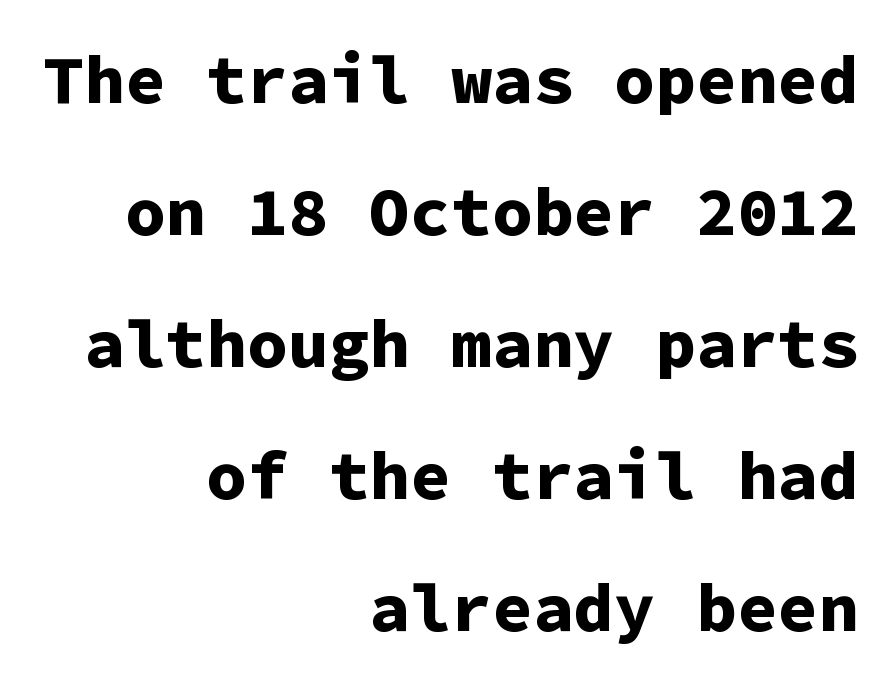
The image shows 68 px bold sans-serif type, upright, monospaced; set right-aligned, loose line spacing (1.94x), normal letter spacing, not underlined; low stroke contrast and a medium x-height.
